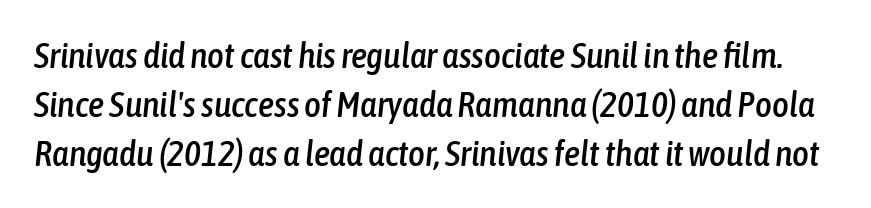
Q: Is the text italic (slanted)? A: Yes, it leans right by about 6 degrees.
Q: Is the text underlined? A: No.
Q: Is the spacing between letters normal or unusually wide? A: Normal.
Q: Is the spacing between lines tight, normal or loose? A: Normal.
Q: Width (condensed, normal, or wide)? A: Condensed.
Q: Stroke contrast? A: Low.
Q: x-height? A: Medium.
Q: Monospaced? A: No.
